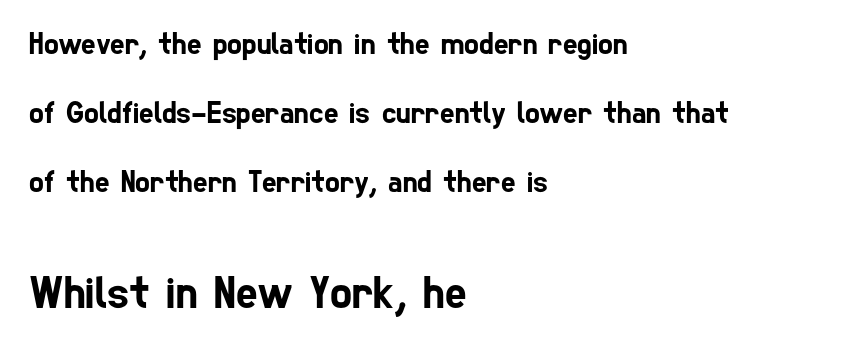
{"serif": "no", "width": "condensed", "stroke_contrast": "low", "x_height": "medium", "monospaced": "no", "underline": "no", "align": "left", "line_spacing": "loose", "line_spacing_ratio": 2.22, "letter_spacing": "normal", "letter_spacing_em": 0.0, "larger_block": "second", "size_ratio": 1.48, "glyph_px": 46}
